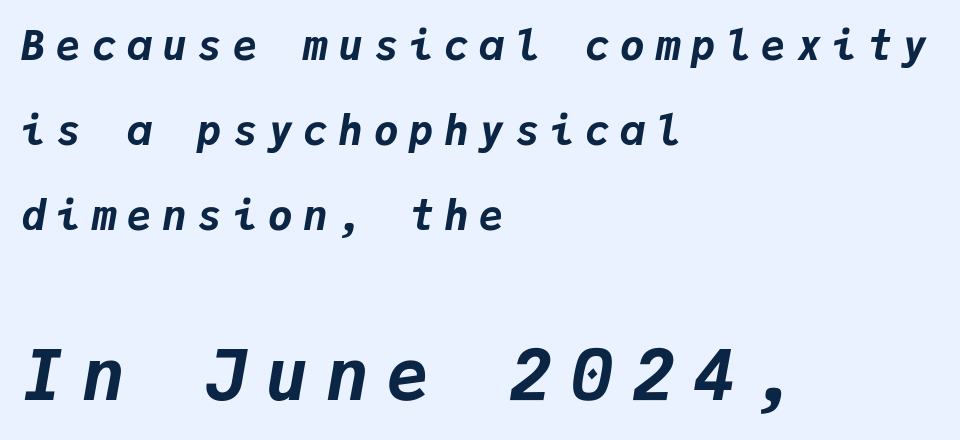
Q: Is the text bold? A: Yes.
Q: Is the text italic (slanted)? A: Yes, it leans right by about 9 degrees.
Q: Is the text underlined? A: No.
Q: How is the paragraph aligned? A: Left-aligned.
Q: Is the spacing between letters normal or unusually wide? A: Unusually wide.
Q: Is the spacing between lines tight, normal or loose? A: Loose.
Q: Which block of text is set in a larger size, the first (top) or the second (bottom)? A: The second (bottom) one.
Q: Width (condensed, normal, or wide)? A: Normal.
Q: Stroke contrast? A: Low.
Q: x-height? A: Medium.
Q: Monospaced? A: Yes.
